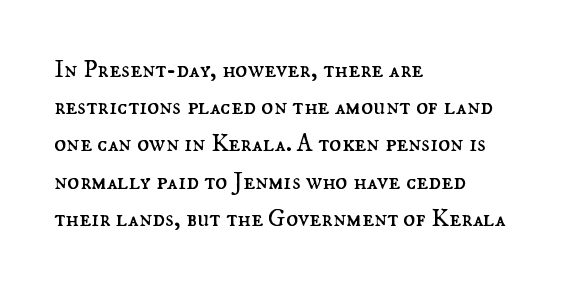
The image shows 25 px text type, upright; set left-aligned, normal line spacing (1.49x), normal letter spacing, not underlined.
